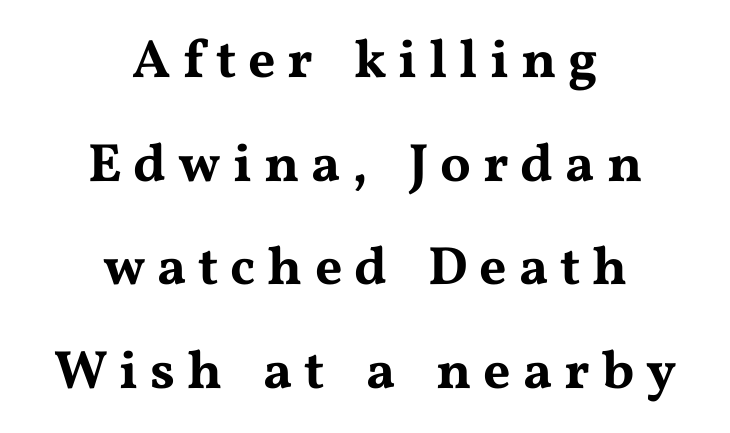
The image shows 54 px wide serif type, upright; set centered, loose line spacing (1.92x), unusually wide letter spacing (+0.22 em), not underlined; medium stroke contrast and a medium x-height.
